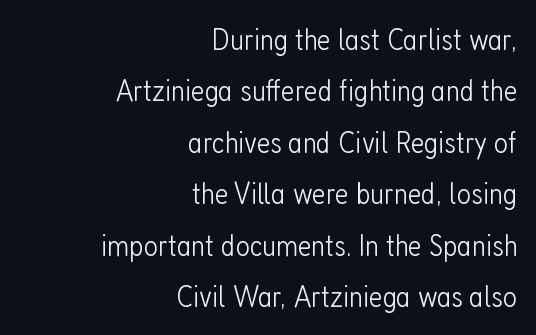
Q: Is the text bold? A: No.
Q: Is the text italic (slanted)? A: No, it is upright.
Q: Is the typeface a serif or a sans-serif typeface? A: Sans-serif.
Q: Is the text underlined? A: No.
Q: How is the paragraph aligned? A: Right-aligned.
Q: Is the spacing between letters normal or unusually wide? A: Normal.
Q: Is the spacing between lines tight, normal or loose? A: Normal.
Q: Width (condensed, normal, or wide)? A: Condensed.
Q: Stroke contrast? A: Low.
Q: x-height? A: Medium.
Q: Monospaced? A: No.
